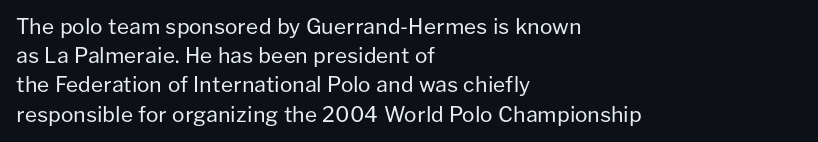
Tracking here is standard; glyphs follow each other at the usual distance. Heft: none added — not bold. These lines are set flush left with a ragged right edge. The letters stand straight up with perfectly vertical stems. Has an underline been added? It has not.
